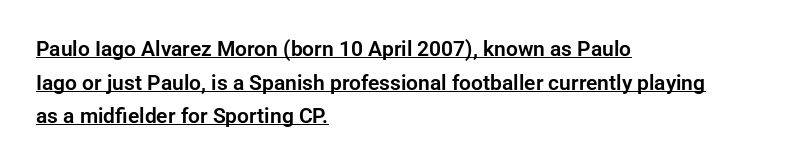
{"italic": "no", "underline": "yes", "align": "left", "line_spacing": "normal", "line_spacing_ratio": 1.6, "letter_spacing": "normal", "letter_spacing_em": 0.0, "glyph_px": 21}
